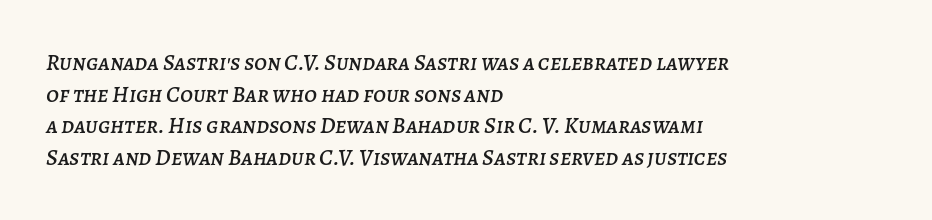
Q: Is the text italic (slanted)? A: Yes, it leans right by about 7 degrees.
Q: Is the text underlined? A: No.
Q: How is the paragraph aligned? A: Left-aligned.
Q: Is the spacing between letters normal or unusually wide? A: Normal.
Q: Is the spacing between lines tight, normal or loose? A: Normal.
